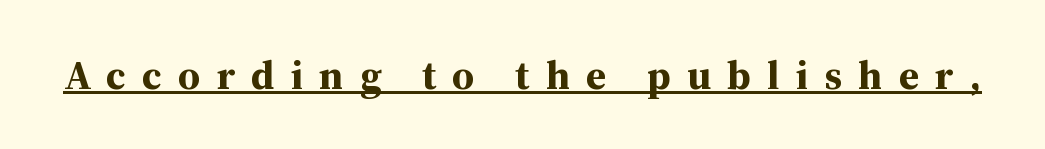
{"serif": "yes", "italic": "no", "bold": "yes", "weight": "bold", "width": "normal", "stroke_contrast": "medium", "x_height": "medium", "monospaced": "no", "underline": "yes", "letter_spacing": "wide", "letter_spacing_em": 0.39, "glyph_px": 41}
